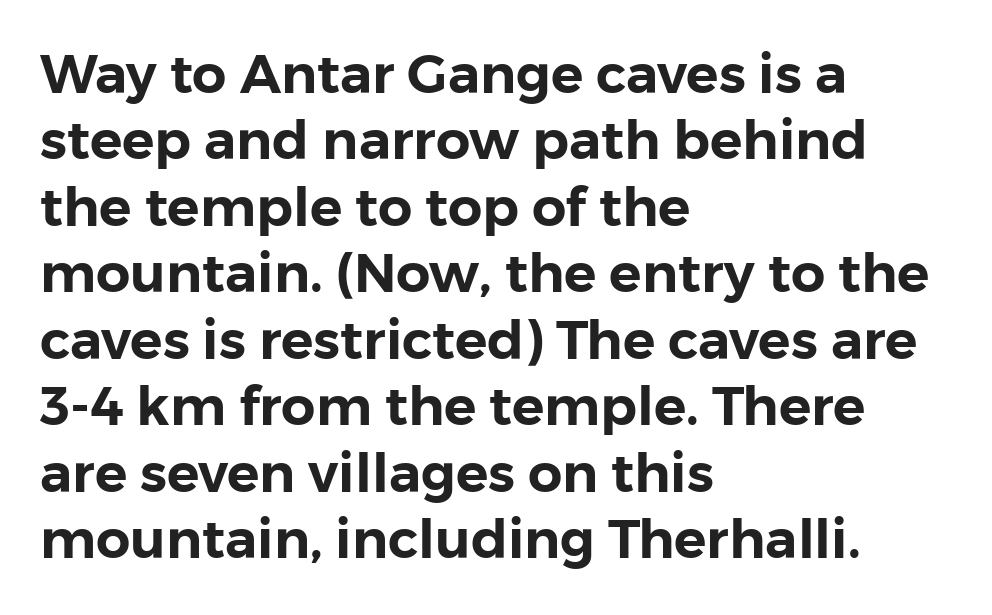
This sample uses a sans-serif face. It's the straight-up-and-down kind of type. Character widths vary here, with narrow letters taking less room than wide ones. Is the block centered? No — it sits flush against the left margin.
